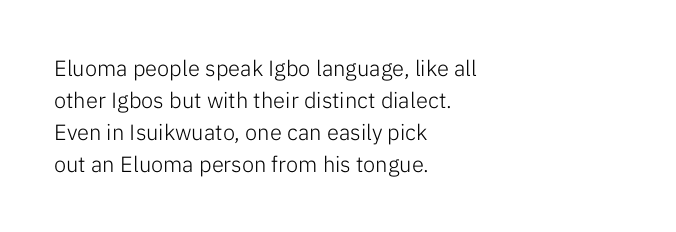
Q: Is the text bold? A: No.
Q: Is the text italic (slanted)? A: No, it is upright.
Q: Is the text underlined? A: No.
Q: How is the paragraph aligned? A: Left-aligned.
Q: Is the spacing between letters normal or unusually wide? A: Normal.
Q: Is the spacing between lines tight, normal or loose? A: Normal.
